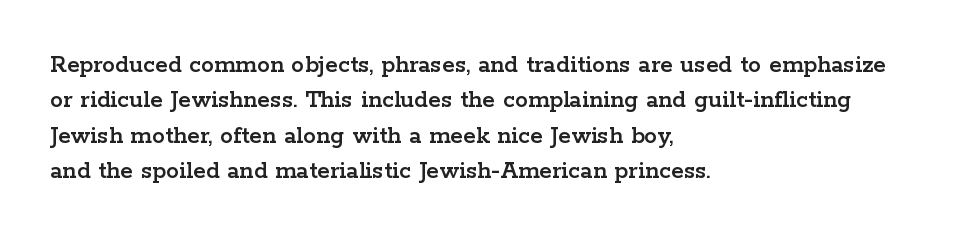
Q: Is the text italic (slanted)? A: No, it is upright.
Q: Is the text underlined? A: No.
Q: How is the paragraph aligned? A: Left-aligned.
Q: Is the spacing between letters normal or unusually wide? A: Normal.
Q: Is the spacing between lines tight, normal or loose? A: Normal.
